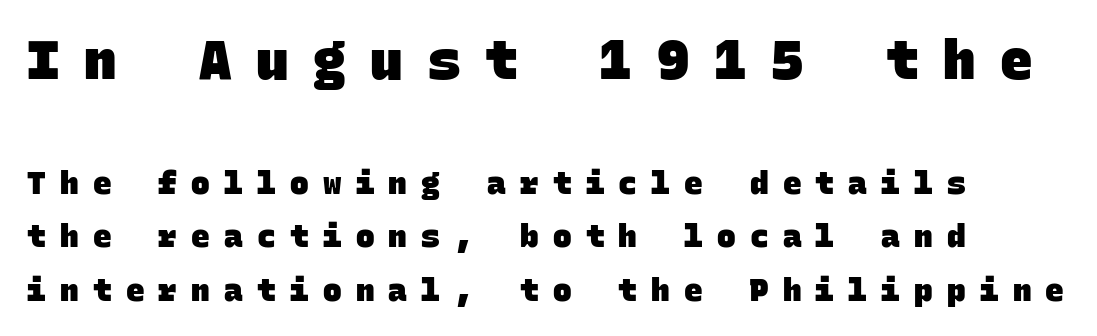
The image shows 54 px heavy sans-serif type, monospaced; set left-aligned, line spacing 1.73x, unusually wide letter spacing (+0.46 em), not underlined; the first (top) block is 1.74x larger; low stroke contrast and a large x-height.
